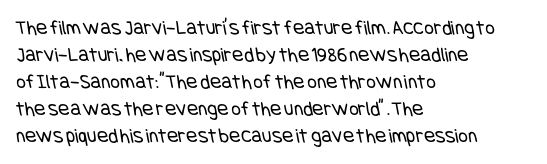
The image shows 21 px text type; set left-aligned, normal line spacing (1.28x), normal letter spacing, not underlined.
